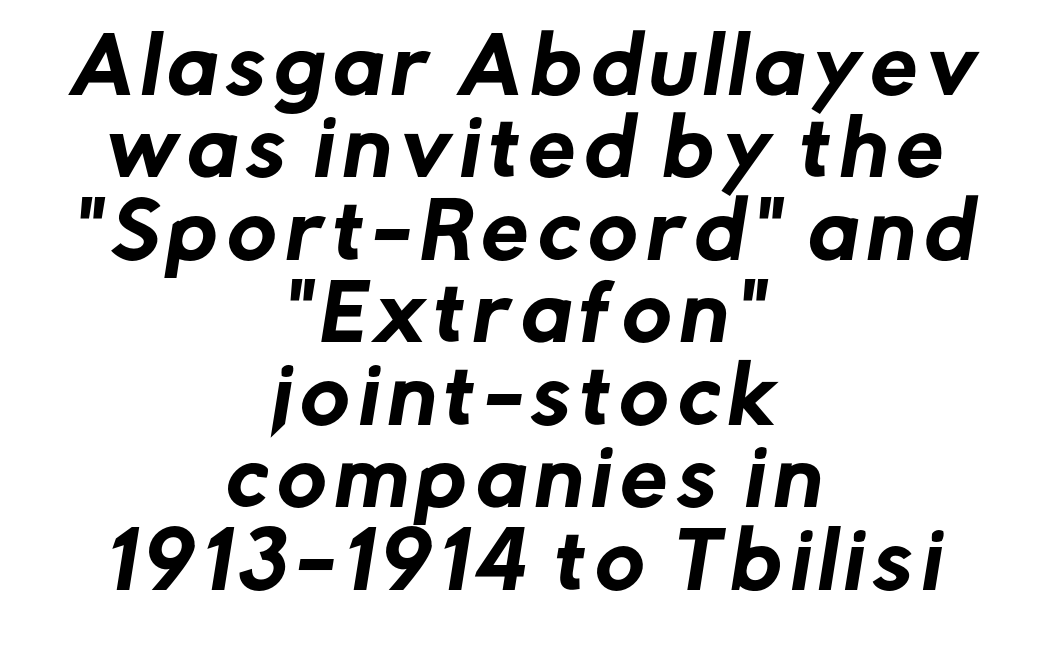
Q: Is the typeface a serif or a sans-serif typeface? A: Sans-serif.
Q: Is the text underlined? A: No.
Q: How is the paragraph aligned? A: Centered.
Q: Is the spacing between lines tight, normal or loose? A: Tight.
Q: Width (condensed, normal, or wide)? A: Normal.
Q: Stroke contrast? A: Low.
Q: x-height? A: Medium.
Q: Monospaced? A: No.
